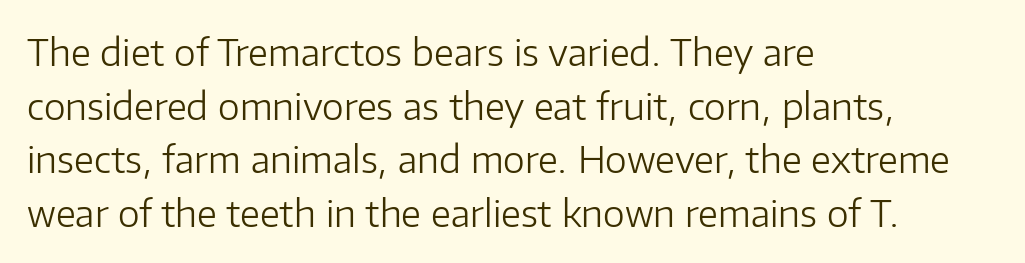
Has an underline been added? It has not. Looks like regular typesetting: each glyph gets only the width it needs. Compared with typical body copy, the letter spacing here is the same. One-word summary of the alignment: left. Stroke terminals: plain, sans-serif. A typesetter would mark this as roman, not italic.
